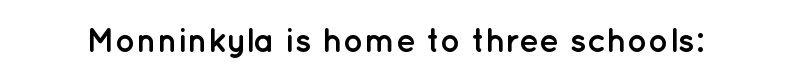
Note the varied advance widths — an 'i' is clearly narrower than an 'm'. Every letter is thick-stroked: bold, no question. Tracking here is standard; glyphs follow each other at the usual distance. The rendering shows plain stroke endings on the letterforms — a sans-serif design. Descender tails drop into unmarked territory. This is roman type, the default non-slanted kind.
